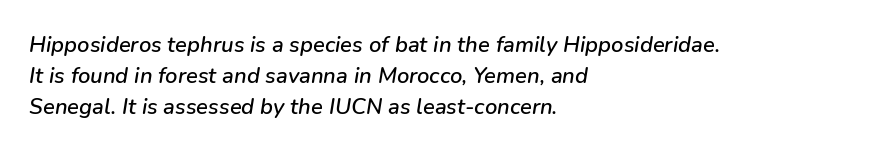
{"italic": "yes", "lean": "right", "slant_degrees": 9, "underline": "no", "align": "left", "line_spacing": "normal", "line_spacing_ratio": 1.4, "letter_spacing": "normal", "letter_spacing_em": 0.0, "glyph_px": 22}
